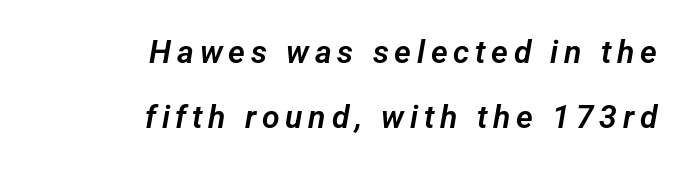
Q: Is the typeface a serif or a sans-serif typeface? A: Sans-serif.
Q: Is the text underlined? A: No.
Q: How is the paragraph aligned? A: Right-aligned.
Q: Is the spacing between lines tight, normal or loose? A: Loose.
Q: Width (condensed, normal, or wide)? A: Normal.
Q: Stroke contrast? A: Low.
Q: x-height? A: Medium.
Q: Monospaced? A: No.
